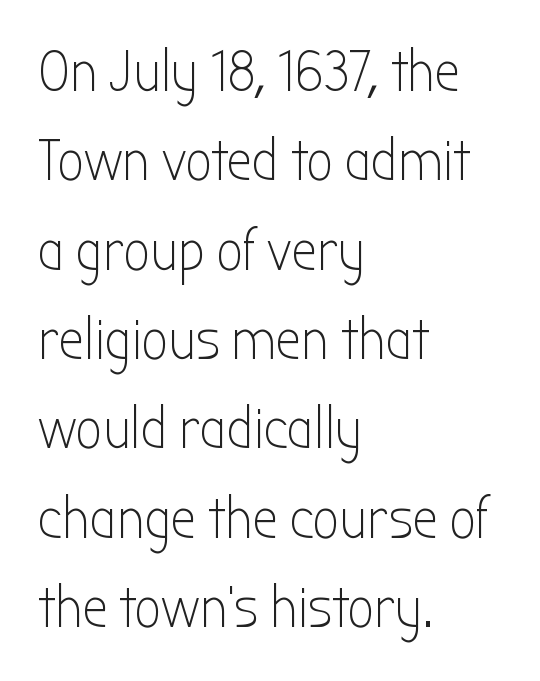
This rendering leaves character spacing at its baseline value. Weight: regular or lighter. If you measured baseline to baseline, you'd find a middling distance. The characters display no serif detailing; their extremities are plain. Underline: absent.
